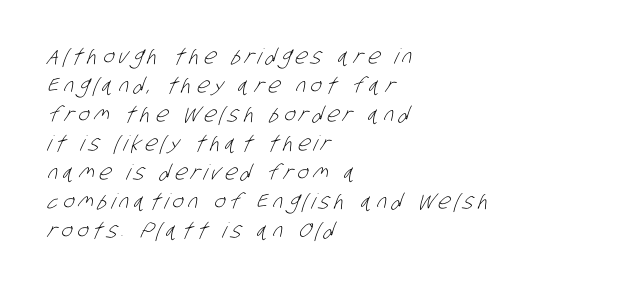
Q: Is the text bold? A: No.
Q: Is the text underlined? A: No.
Q: How is the paragraph aligned? A: Left-aligned.
Q: Is the spacing between letters normal or unusually wide? A: Unusually wide.
Q: Is the spacing between lines tight, normal or loose? A: Normal.
